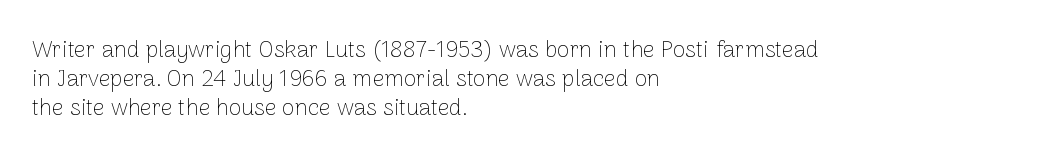
The image shows 23 px text type, upright; set left-aligned, normal line spacing (1.27x), normal letter spacing, not underlined.
